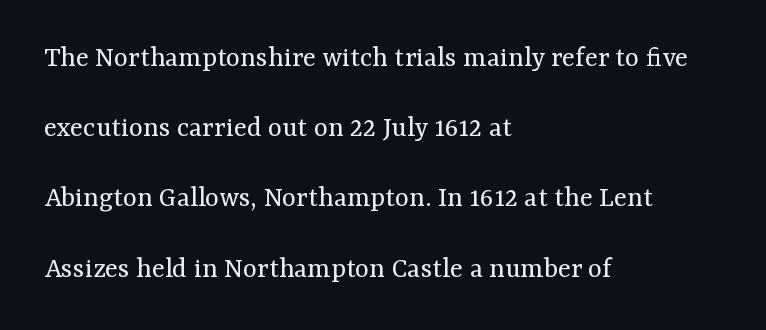
Q: Is the text bold? A: No.
Q: Is the text italic (slanted)? A: No, it is upright.
Q: Is the typeface a serif or a sans-serif typeface? A: Serif.
Q: Is the text underlined? A: No.
Q: How is the paragraph aligned? A: Left-aligned.
Q: Is the spacing between letters normal or unusually wide? A: Normal.
Q: Is the spacing between lines tight, normal or loose? A: Loose.
Q: Width (condensed, normal, or wide)? A: Normal.
Q: Stroke contrast? A: Medium.
Q: x-height? A: Medium.
Q: Monospaced? A: No.
